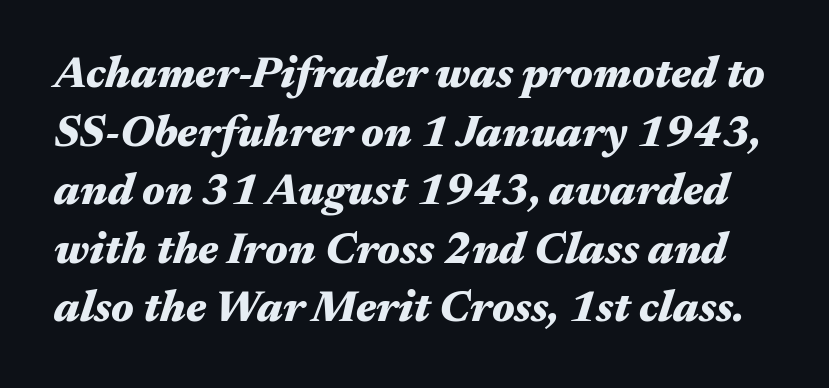
Q: Is the text bold? A: Yes.
Q: Is the text italic (slanted)? A: Yes, it leans right by about 17 degrees.
Q: Is the text underlined? A: No.
Q: Is the spacing between letters normal or unusually wide? A: Normal.
Q: Is the spacing between lines tight, normal or loose? A: Normal.
Q: Width (condensed, normal, or wide)? A: Wide.
Q: Stroke contrast? A: Medium.
Q: x-height? A: Medium.
Q: Monospaced? A: No.
